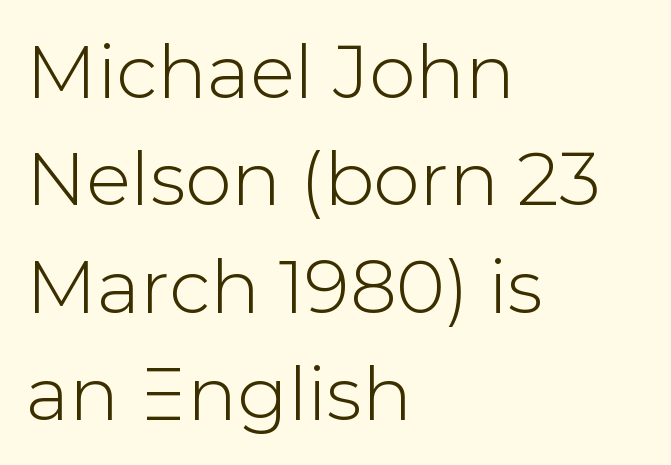
Q: Is the text italic (slanted)? A: No, it is upright.
Q: Is the typeface a serif or a sans-serif typeface? A: Sans-serif.
Q: Is the text underlined? A: No.
Q: How is the paragraph aligned? A: Left-aligned.
Q: Is the spacing between letters normal or unusually wide? A: Normal.
Q: Is the spacing between lines tight, normal or loose? A: Normal.
Q: Width (condensed, normal, or wide)? A: Normal.
Q: Stroke contrast? A: Low.
Q: x-height? A: Medium.
Q: Monospaced? A: No.
